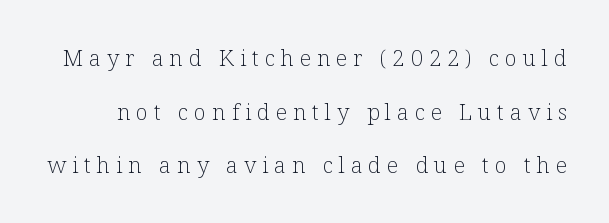
The image shows 22 px text type, upright; set loose line spacing (2.44x), unusually wide letter spacing (+0.27 em), not underlined.
